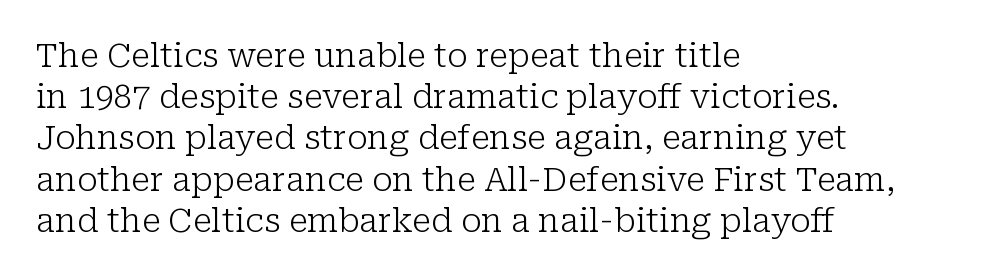
The image shows 33 px light serif type, upright; set left-aligned, normal line spacing (1.25x), normal letter spacing, not underlined; low stroke contrast and a medium x-height.
